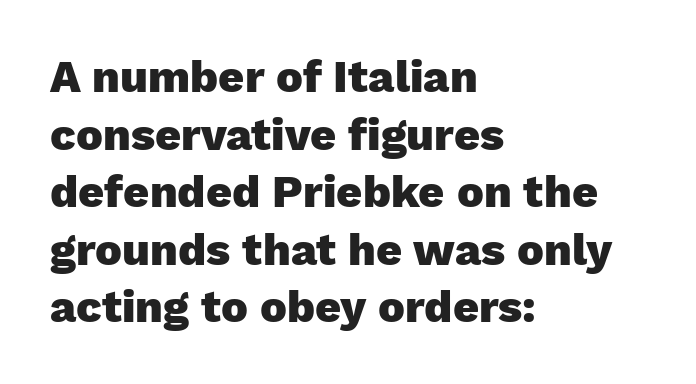
{"serif": "no", "italic": "no", "bold": "yes", "weight": "heavy", "width": "normal", "stroke_contrast": "low", "x_height": "medium", "monospaced": "no", "underline": "no", "align": "left", "line_spacing": "normal", "line_spacing_ratio": 1.28, "letter_spacing": "normal", "letter_spacing_em": 0.0, "glyph_px": 45}
